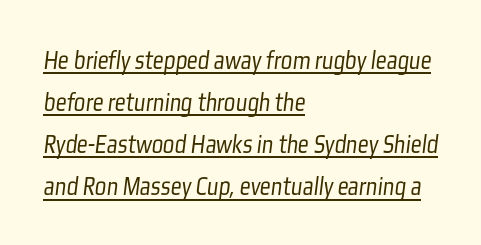
The image shows 27 px text type; set left-aligned, normal line spacing (1.56x), normal letter spacing, underlined.
